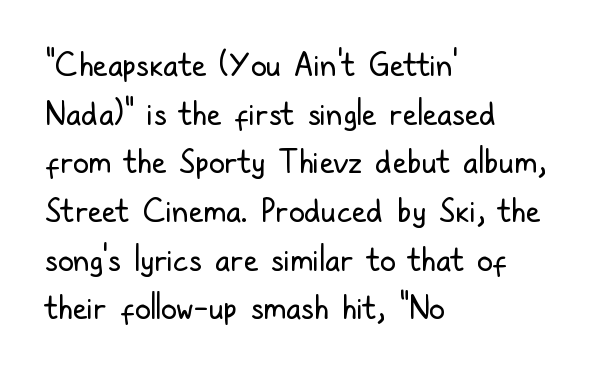
Q: Is the text bold? A: No.
Q: Is the text italic (slanted)? A: No, it is upright.
Q: Is the typeface a serif or a sans-serif typeface? A: Sans-serif.
Q: Is the text underlined? A: No.
Q: How is the paragraph aligned? A: Left-aligned.
Q: Is the spacing between letters normal or unusually wide? A: Normal.
Q: Is the spacing between lines tight, normal or loose? A: Normal.
Q: Width (condensed, normal, or wide)? A: Condensed.
Q: Stroke contrast? A: Low.
Q: x-height? A: Medium.
Q: Monospaced? A: No.
